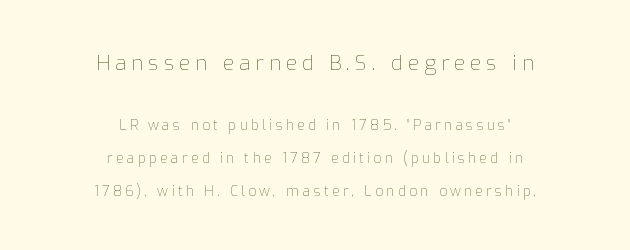
{"italic": "no", "bold": "no", "underline": "no", "align": "center", "line_spacing": "loose", "line_spacing_ratio": 2.38, "letter_spacing": "wide", "letter_spacing_em": 0.23, "larger_block": "first", "size_ratio": 1.5, "glyph_px": 21}
